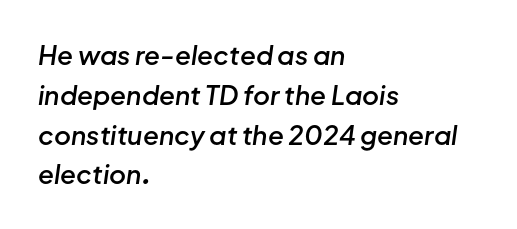
The glyphs look as if they've been sheared to an angle. These lines carry some extra weight — a demibold, not a full bold. You could call the tracking neutral — neither tight nor loose. All the whitespace from short lines collects on the right.
